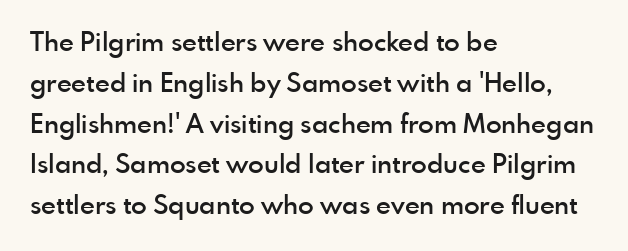
The image shows 26 px text type, upright; set left-aligned, normal line spacing (1.57x), normal letter spacing, not underlined.
